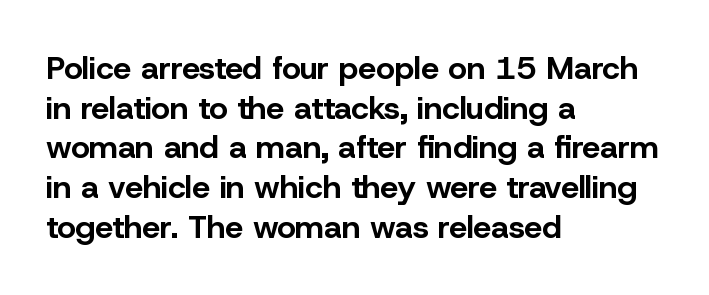
The rendering keeps characters at their native spacing. The characters display no serif detailing; their extremities are plain. The paragraph shown leans on its left margin. The font's upright variant was chosen for this text. Every letter is thick-stroked: bold, no question. Character widths vary here, with narrow letters taking less room than wide ones.
